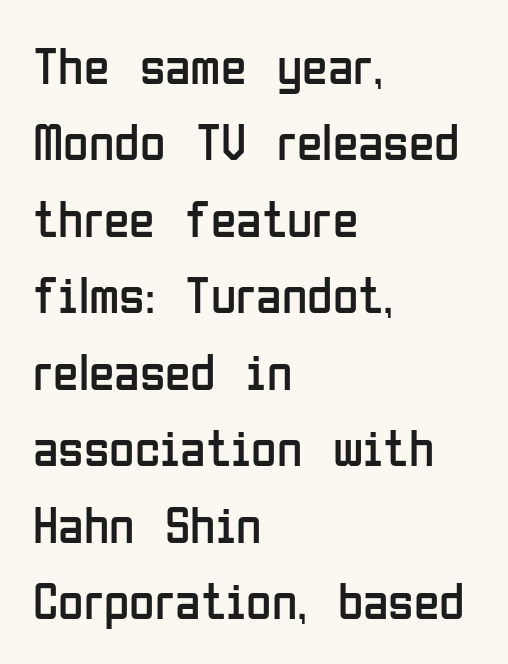
The image shows 52 px regular-weight, condensed sans-serif type, upright; set left-aligned, normal line spacing (1.47x), normal letter spacing, not underlined; low stroke contrast and a medium x-height.
